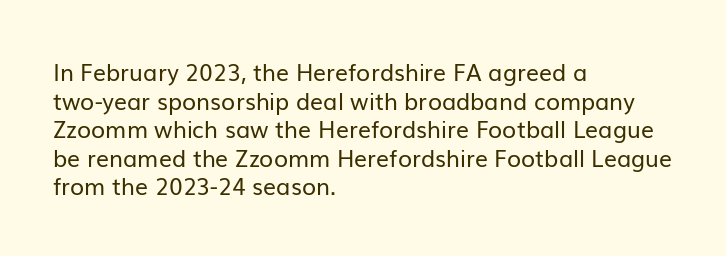
Q: Is the text bold? A: No.
Q: Is the text italic (slanted)? A: No, it is upright.
Q: Is the text underlined? A: No.
Q: How is the paragraph aligned? A: Left-aligned.
Q: Is the spacing between letters normal or unusually wide? A: Normal.
